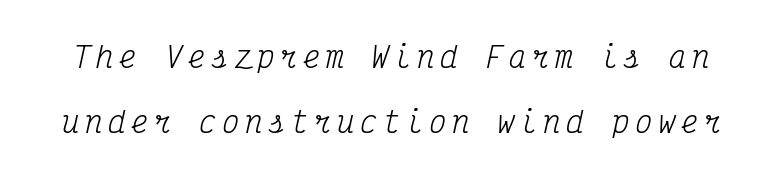
{"serif": "yes", "italic": "yes", "lean": "right", "slant_degrees": 12, "bold": "no", "weight": "regular", "width": "condensed", "stroke_contrast": "medium", "x_height": "medium", "monospaced": "yes", "underline": "no", "line_spacing": "loose", "line_spacing_ratio": 2.24, "glyph_px": 29}
